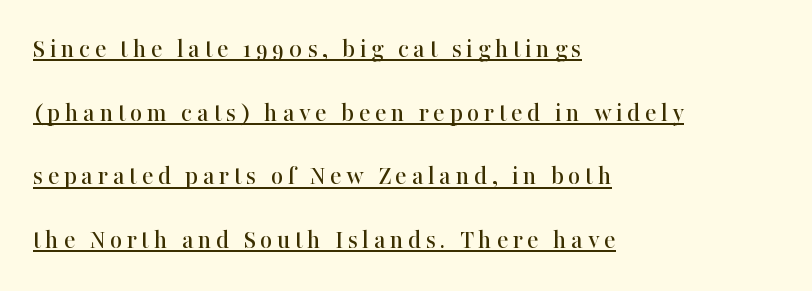
The image shows 27 px text type, upright; set left-aligned, loose line spacing (2.36x), underlined.
